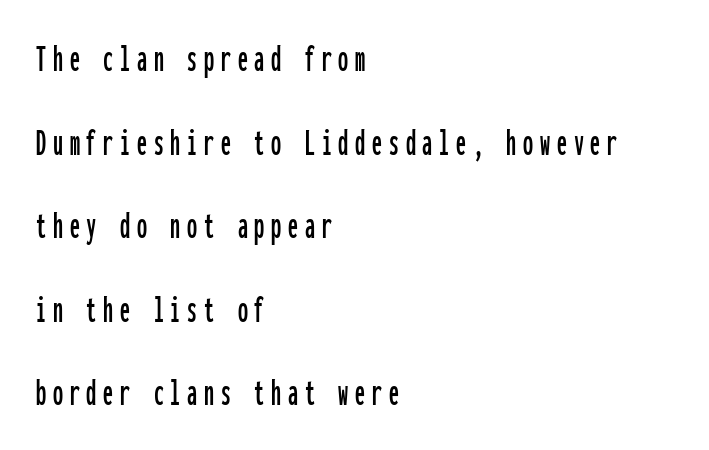
Q: Is the text italic (slanted)? A: No, it is upright.
Q: Is the typeface a serif or a sans-serif typeface? A: Sans-serif.
Q: Is the text underlined? A: No.
Q: How is the paragraph aligned? A: Left-aligned.
Q: Is the spacing between lines tight, normal or loose? A: Loose.
Q: Width (condensed, normal, or wide)? A: Condensed.
Q: Stroke contrast? A: Low.
Q: x-height? A: Medium.
Q: Monospaced? A: Yes.
